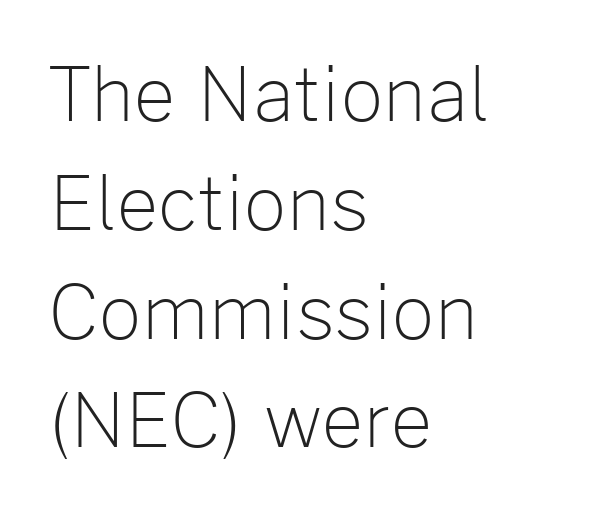
The image shows 74 px light sans-serif type, upright; set left-aligned, normal line spacing (1.47x), normal letter spacing, not underlined; low stroke contrast and a medium x-height.
